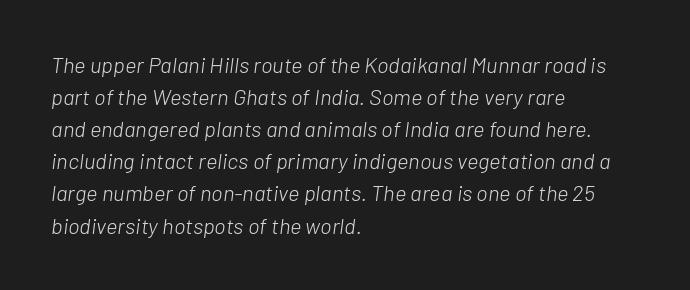
The image shows 22 px text type, italic (leaning right); set left-aligned, normal line spacing (1.46x), normal letter spacing, not underlined.
